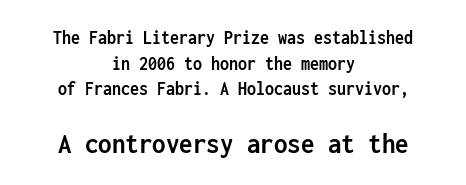
Q: Is the text bold? A: Yes.
Q: Is the text italic (slanted)? A: No, it is upright.
Q: Is the typeface a serif or a sans-serif typeface? A: Sans-serif.
Q: Is the text underlined? A: No.
Q: How is the paragraph aligned? A: Centered.
Q: Is the spacing between letters normal or unusually wide? A: Normal.
Q: Is the spacing between lines tight, normal or loose? A: Normal.
Q: Which block of text is set in a larger size, the first (top) or the second (bottom)? A: The second (bottom) one.
Q: Width (condensed, normal, or wide)? A: Condensed.
Q: Stroke contrast? A: Low.
Q: x-height? A: Medium.
Q: Monospaced? A: Yes.
